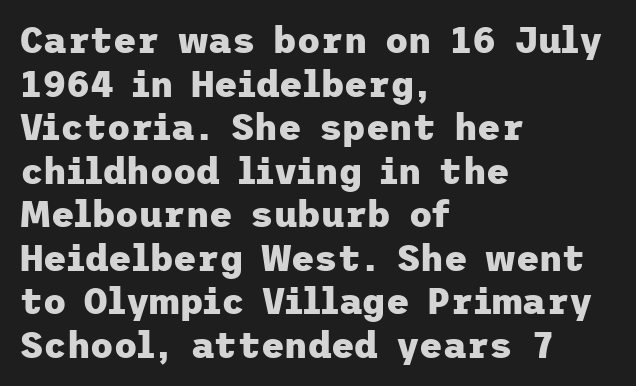
{"serif": "no", "italic": "no", "bold": "yes", "weight": "heavy", "width": "normal", "stroke_contrast": "low", "x_height": "medium", "underline": "no", "align": "left", "line_spacing_ratio": 1.21, "letter_spacing": "normal", "letter_spacing_em": 0.0, "glyph_px": 36}
